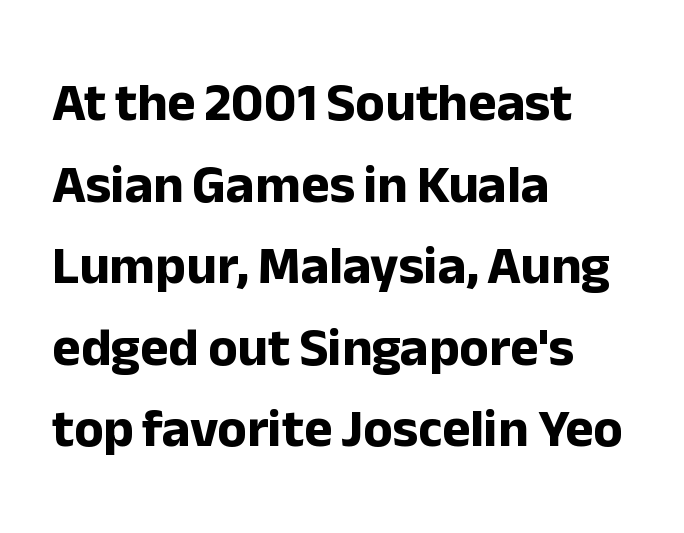
Ascenders rise straight up at ninety degrees. The passage shown is typeset with a sans-serif family. The space beneath each line is pristine and unruled. Summary of weight: heavy, a full bold.
